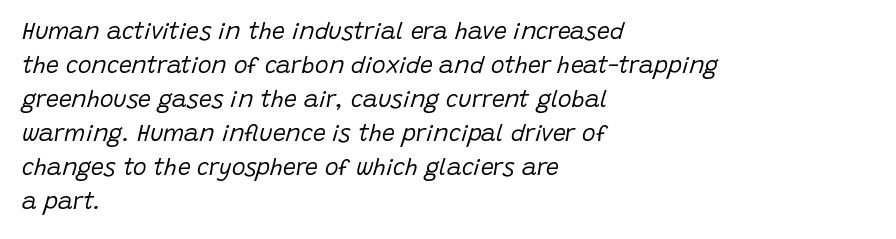
Left-aligned paragraph, ragged on the right. Regular leading. Spacing between characters is what you'd get straight out of the box. You can tell it's italic because the verticals aren't actually vertical.
